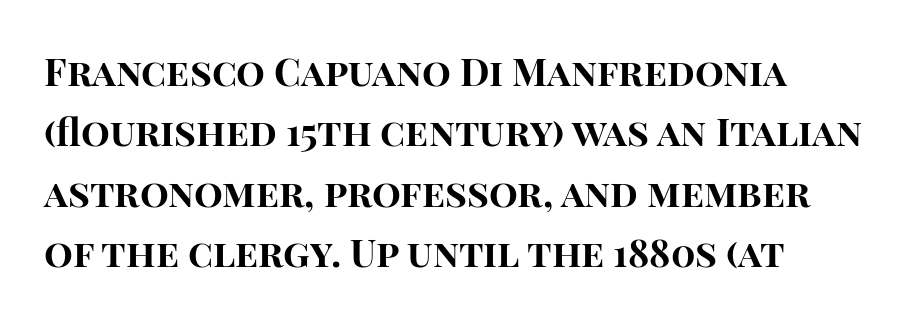
{"serif": "no", "italic": "no", "bold": "yes", "weight": "bold", "width": "normal", "stroke_contrast": "high", "x_height": "large", "monospaced": "no", "underline": "no", "line_spacing": "normal", "line_spacing_ratio": 1.59, "letter_spacing": "normal", "letter_spacing_em": 0.0, "glyph_px": 38}
